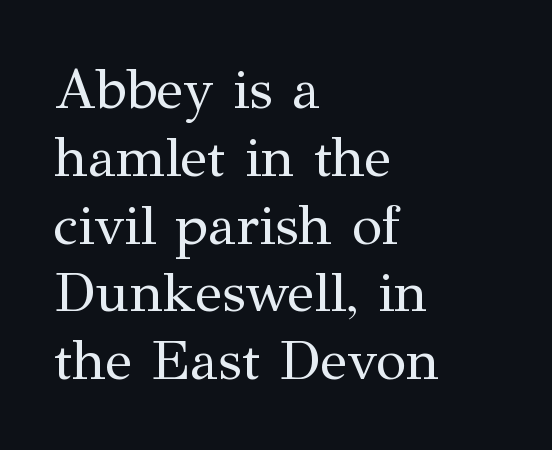
{"serif": "yes", "italic": "no", "bold": "no", "weight": "regular", "width": "normal", "stroke_contrast": "medium", "x_height": "medium", "monospaced": "no", "underline": "no", "align": "left", "line_spacing_ratio": 1.21, "letter_spacing": "normal", "letter_spacing_em": 0.0, "glyph_px": 56}
